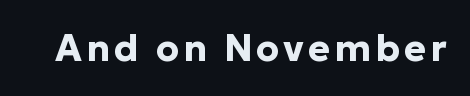
Q: Is the text bold? A: Yes.
Q: Is the text italic (slanted)? A: No, it is upright.
Q: Is the typeface a serif or a sans-serif typeface? A: Sans-serif.
Q: Is the text underlined? A: No.
Q: Width (condensed, normal, or wide)? A: Normal.
Q: Stroke contrast? A: Low.
Q: x-height? A: Medium.
Q: Monospaced? A: No.
